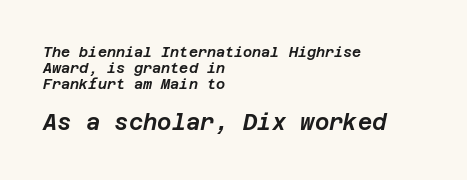
Default kerning and tracking; the words read as compact shapes. The baseline area is clear. The lettering tilts uniformly, giving the passage an italic look. Reading down the block, your eye returns to a fixed left position each line. Note: smaller setting up top, larger setting below.
